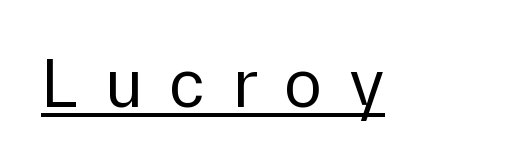
{"serif": "no", "italic": "no", "bold": "no", "weight": "regular", "width": "normal", "stroke_contrast": "low", "x_height": "medium", "monospaced": "no", "underline": "yes", "letter_spacing": "wide", "letter_spacing_em": 0.37, "glyph_px": 71}
